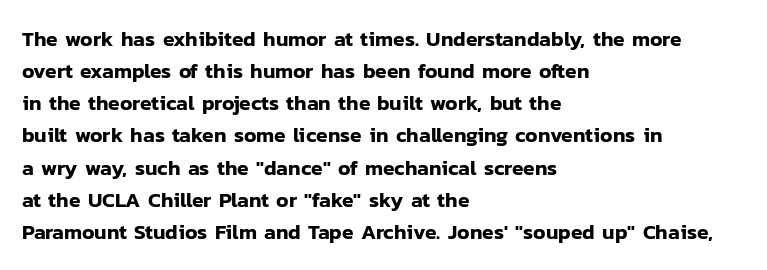
The image shows 21 px text type, upright; set left-aligned, normal line spacing (1.53x), normal letter spacing, not underlined.
